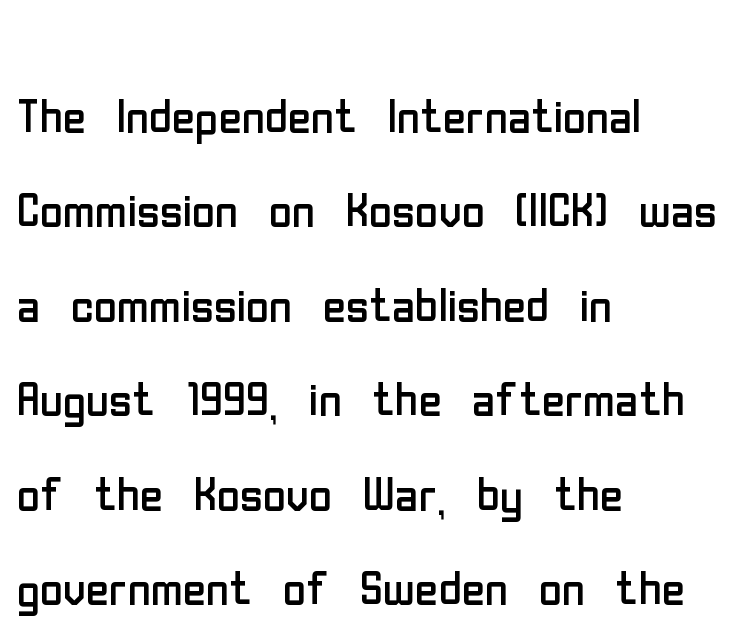
Q: Is the text bold? A: No.
Q: Is the text italic (slanted)? A: No, it is upright.
Q: Is the typeface a serif or a sans-serif typeface? A: Sans-serif.
Q: Is the text underlined? A: No.
Q: How is the paragraph aligned? A: Left-aligned.
Q: Is the spacing between letters normal or unusually wide? A: Normal.
Q: Is the spacing between lines tight, normal or loose? A: Normal.
Q: Width (condensed, normal, or wide)? A: Condensed.
Q: Stroke contrast? A: Low.
Q: x-height? A: Medium.
Q: Monospaced? A: No.
